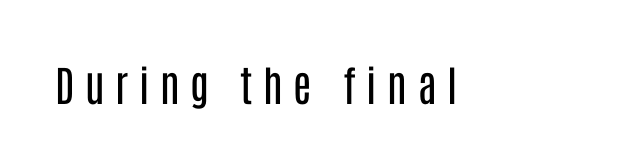
Q: Is the text bold? A: No.
Q: Is the text italic (slanted)? A: No, it is upright.
Q: Is the typeface a serif or a sans-serif typeface? A: Sans-serif.
Q: Is the text underlined? A: No.
Q: Is the spacing between letters normal or unusually wide? A: Unusually wide.
Q: Width (condensed, normal, or wide)? A: Condensed.
Q: Stroke contrast? A: Low.
Q: x-height? A: Large.
Q: Monospaced? A: No.
